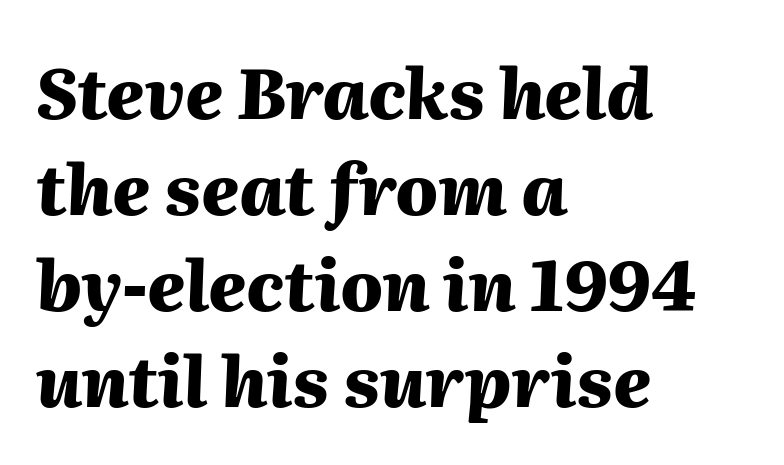
Q: Is the text bold? A: Yes.
Q: Is the text italic (slanted)? A: Yes, it leans right by about 2 degrees.
Q: Is the text underlined? A: No.
Q: How is the paragraph aligned? A: Left-aligned.
Q: Is the spacing between letters normal or unusually wide? A: Normal.
Q: Is the spacing between lines tight, normal or loose? A: Normal.
Q: Width (condensed, normal, or wide)? A: Normal.
Q: Stroke contrast? A: Medium.
Q: x-height? A: Medium.
Q: Monospaced? A: No.
